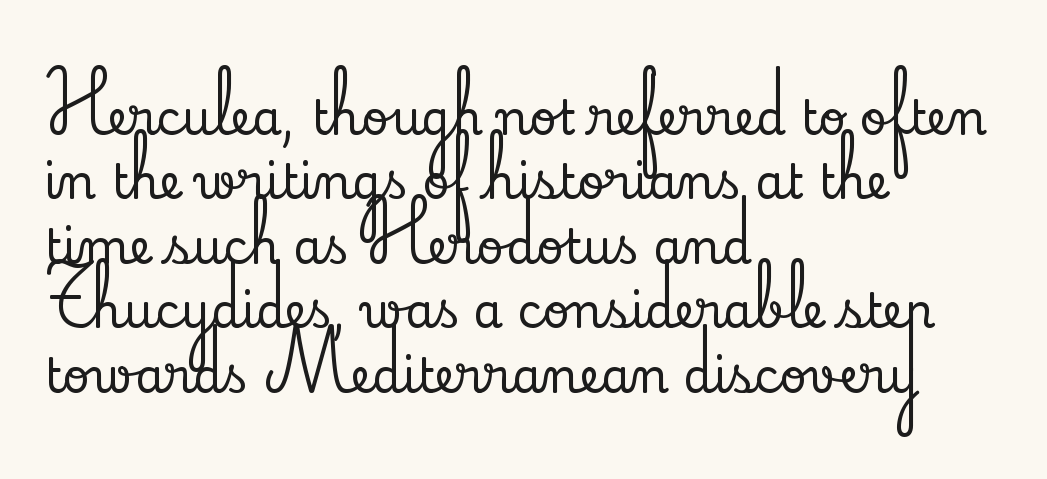
Q: Is the text italic (slanted)? A: No, it is upright.
Q: Is the typeface a serif or a sans-serif typeface? A: Serif.
Q: Is the text underlined? A: No.
Q: How is the paragraph aligned? A: Left-aligned.
Q: Is the spacing between letters normal or unusually wide? A: Normal.
Q: Is the spacing between lines tight, normal or loose? A: Normal.
Q: Width (condensed, normal, or wide)? A: Normal.
Q: Stroke contrast? A: Low.
Q: x-height? A: Small.
Q: Monospaced? A: No.
